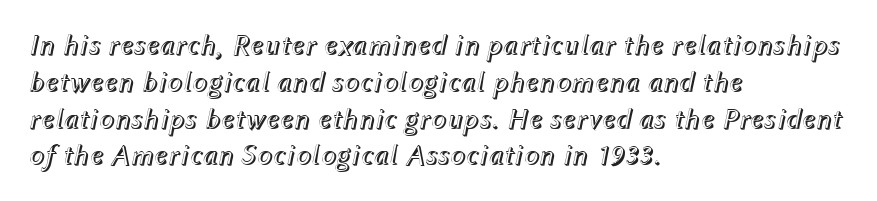
The image shows 29 px text type, italic (leaning right); set left-aligned, normal line spacing (1.27x), normal letter spacing, not underlined; a medium x-height.
